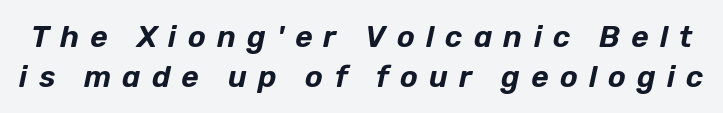
The image shows 30 px text type, italic (leaning right); set normal line spacing (1.32x), unusually wide letter spacing (+0.37 em), not underlined; low stroke contrast and a medium x-height.
